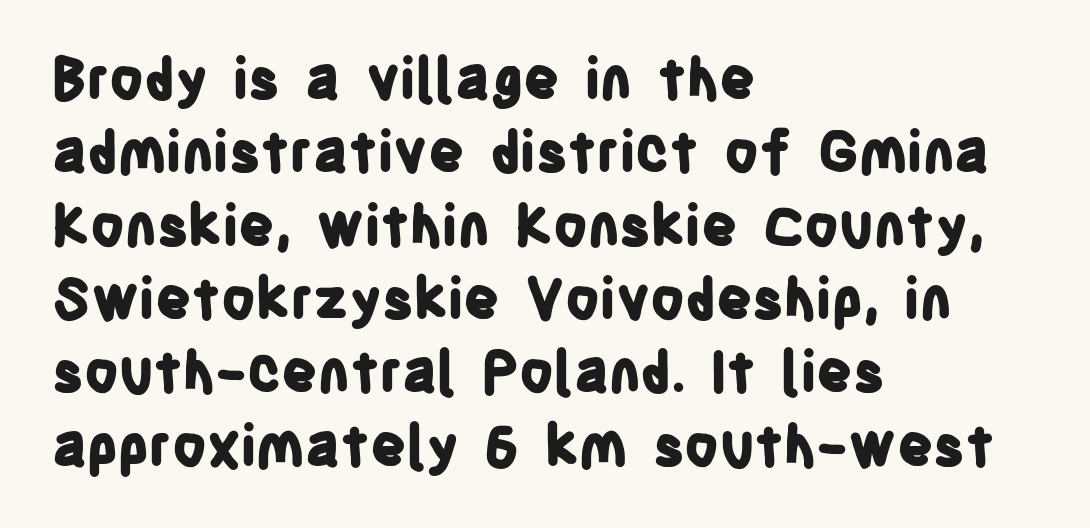
The image shows 56 px bold, condensed sans-serif type, upright; set left-aligned, normal line spacing (1.31x), normal letter spacing, not underlined; low stroke contrast and a large x-height.
